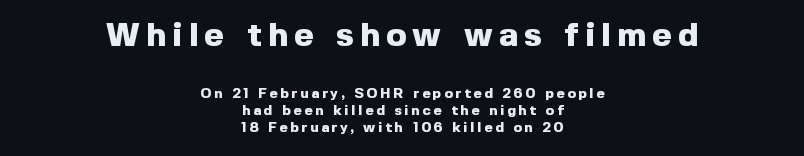
The image shows 33 px heavy sans-serif type, upright; set centered, line spacing 1.2x, unusually wide letter spacing (+0.2 em), not underlined; the first (top) block is 2.36x larger; a medium x-height.
